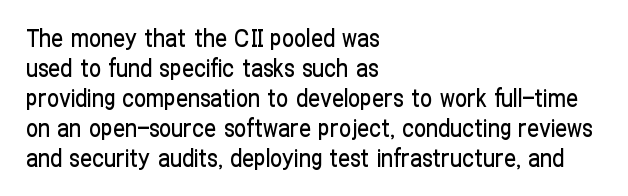
The lines in this sample share a left origin and differ only in where they stop. Tracking here is standard; glyphs follow each other at the usual distance. How would I describe the line gaps? Plain and ordinary. You can tell it's not italic because the verticals are truly vertical.
